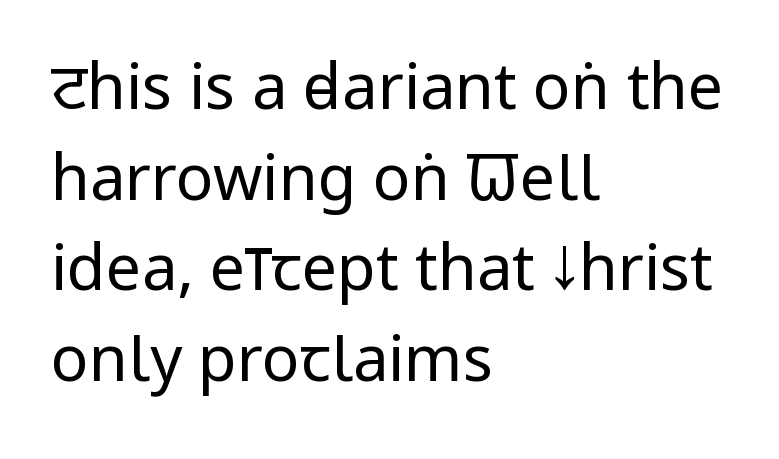
{"serif": "no", "italic": "no", "bold": "no", "weight": "regular", "width": "condensed", "stroke_contrast": "low", "x_height": "large", "monospaced": "no", "underline": "no", "align": "left", "line_spacing": "normal", "line_spacing_ratio": 1.44, "letter_spacing": "normal", "letter_spacing_em": 0.0, "glyph_px": 63}
